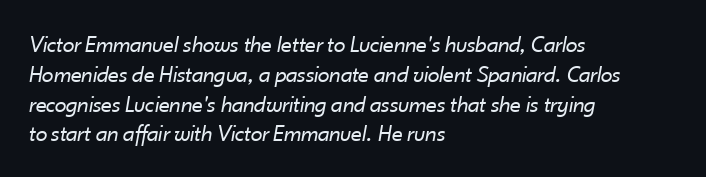
The image shows 24 px text type, italic (leaning right); set left-aligned, line spacing 1.24x, normal letter spacing, not underlined.
